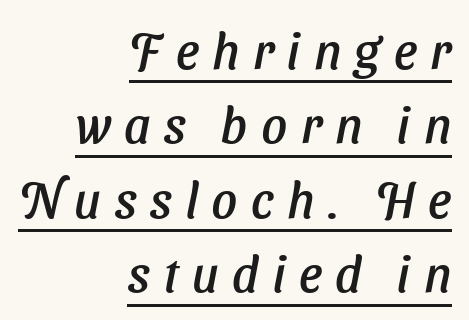
Q: Is the typeface a serif or a sans-serif typeface? A: Serif.
Q: Is the text underlined? A: Yes.
Q: How is the paragraph aligned? A: Right-aligned.
Q: Is the spacing between letters normal or unusually wide? A: Unusually wide.
Q: Is the spacing between lines tight, normal or loose? A: Normal.
Q: Width (condensed, normal, or wide)? A: Normal.
Q: Stroke contrast? A: Low.
Q: x-height? A: Medium.
Q: Monospaced? A: No.
